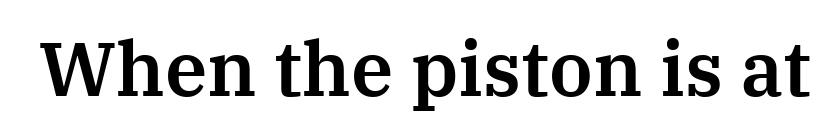
Q: Is the text italic (slanted)? A: No, it is upright.
Q: Is the typeface a serif or a sans-serif typeface? A: Serif.
Q: Is the text underlined? A: No.
Q: Is the spacing between letters normal or unusually wide? A: Normal.
Q: Width (condensed, normal, or wide)? A: Normal.
Q: Stroke contrast? A: Medium.
Q: x-height? A: Medium.
Q: Monospaced? A: No.
